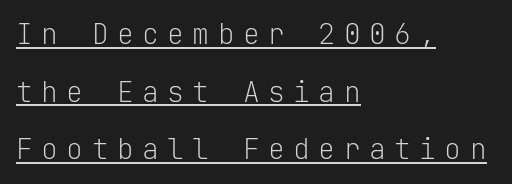
{"serif": "no", "italic": "no", "bold": "no", "weight": "light", "width": "normal", "stroke_contrast": "low", "x_height": "medium", "monospaced": "yes", "underline": "yes", "align": "left", "line_spacing": "loose", "line_spacing_ratio": 2.06, "letter_spacing": "wide", "letter_spacing_em": 0.3, "glyph_px": 28}
